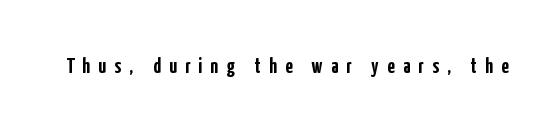
Q: Is the text bold? A: Yes.
Q: Is the text italic (slanted)? A: No, it is upright.
Q: Is the text underlined? A: No.
Q: Is the spacing between letters normal or unusually wide? A: Unusually wide.
